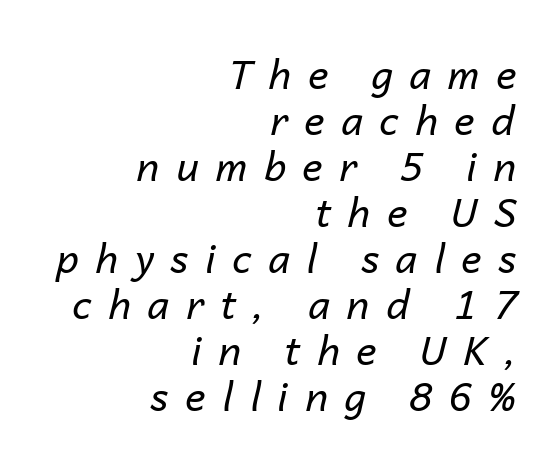
{"italic": "yes", "lean": "right", "slant_degrees": 14, "bold": "no", "weight": "regular", "width": "normal", "stroke_contrast": "low", "x_height": "medium", "monospaced": "no", "underline": "no", "align": "right", "line_spacing_ratio": 1.18, "letter_spacing": "wide", "letter_spacing_em": 0.43, "glyph_px": 39}
